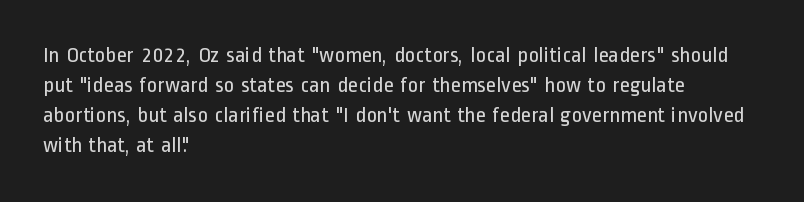
The letterforms sit shoulder to shoulder at normal distance. The space directly below the letters is spotless. Counters stay open thanks to moderate or lighter strokes. The vertical gap from one line to the next is medium. Ascenders rise straight up at ninety degrees. The ragged edge is on the right, which tells us the setting is flush left.
